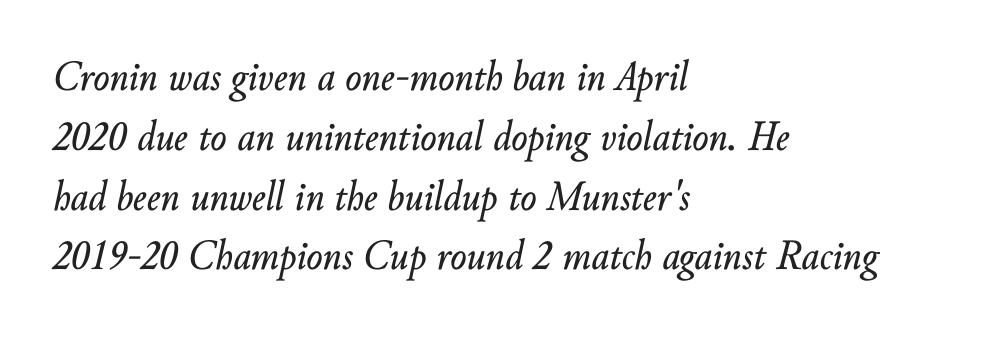
Q: Is the text italic (slanted)? A: Yes, it leans right by about 10 degrees.
Q: Is the text underlined? A: No.
Q: How is the paragraph aligned? A: Left-aligned.
Q: Is the spacing between letters normal or unusually wide? A: Normal.
Q: Is the spacing between lines tight, normal or loose? A: Normal.
Q: Width (condensed, normal, or wide)? A: Normal.
Q: Stroke contrast? A: Low.
Q: x-height? A: Small.
Q: Monospaced? A: No.
